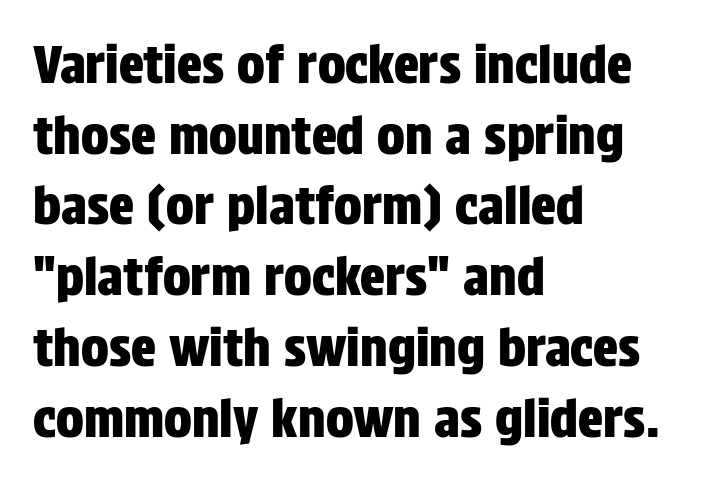
Q: Is the text italic (slanted)? A: No, it is upright.
Q: Is the typeface a serif or a sans-serif typeface? A: Sans-serif.
Q: Is the text underlined? A: No.
Q: How is the paragraph aligned? A: Left-aligned.
Q: Is the spacing between letters normal or unusually wide? A: Normal.
Q: Is the spacing between lines tight, normal or loose? A: Normal.
Q: Width (condensed, normal, or wide)? A: Condensed.
Q: Stroke contrast? A: Low.
Q: x-height? A: Large.
Q: Monospaced? A: No.
